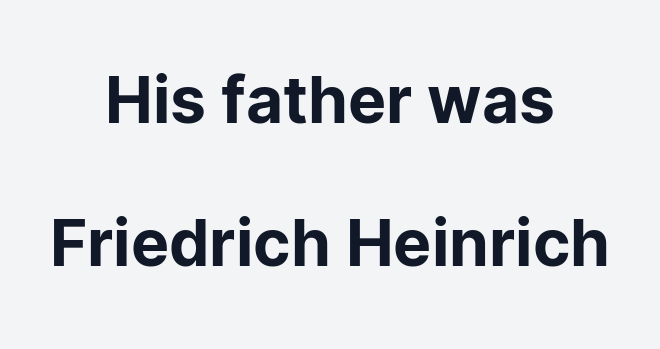
The image shows 64 px sans-serif type, upright; set centered, loose line spacing (2.24x), normal letter spacing, not underlined; low stroke contrast and a medium x-height.
